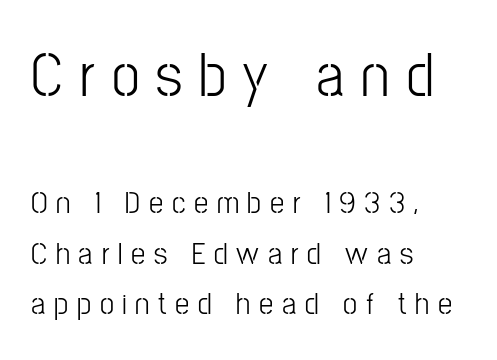
The image shows 63 px condensed sans-serif type, upright; set left-aligned, normal line spacing (1.57x), unusually wide letter spacing (+0.27 em), not underlined; the first (top) block is 1.97x larger; low stroke contrast and a medium x-height.
